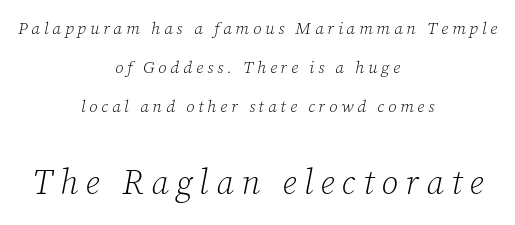
This sample is center-justified, so both line endings float freely. Yep, that's italic — everything's leaning. This layout puts the modest block above and the oversized block below. The space between consecutive lines is lavish.
